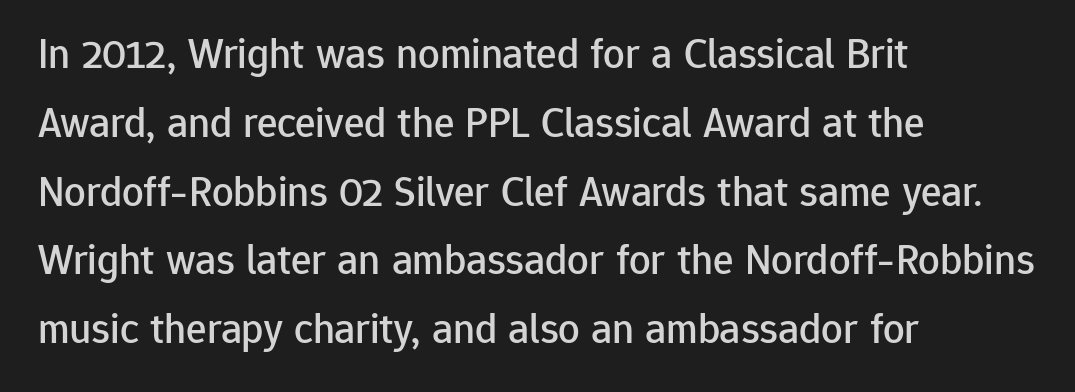
The image shows 43 px sans-serif type, upright; set left-aligned, normal line spacing (1.6x), normal letter spacing, not underlined; low stroke contrast and a medium x-height.
